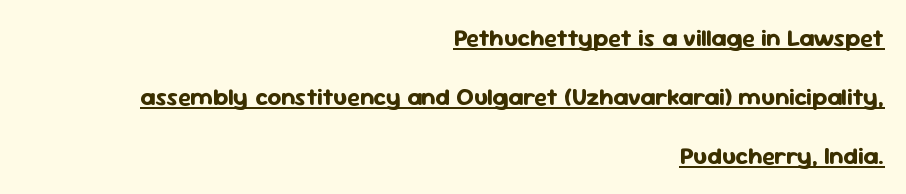
Bold? Absolutely — the strokes are thick and heavy. Nobody touched the tracking dial on this one. Looks like someone drew a line under every word here. The typography opts for an upright posture over an oblique one. The setting favours the right margin, as signatures and pull-quotes sometimes do.
